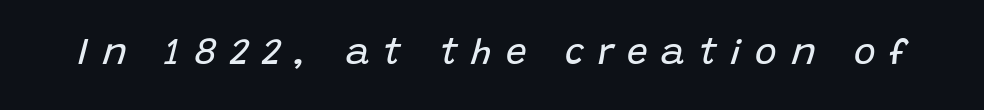
This sample uses an oblique cut, with every glyph tilted off the vertical. Observe the wide spacing: letters keep a clear distance from each other. A clean baseline with only descenders dipping below it. Is this a heavy cut? Hardly; it is regular or lighter. Do the characters align in a grid? No, the font is proportional.
